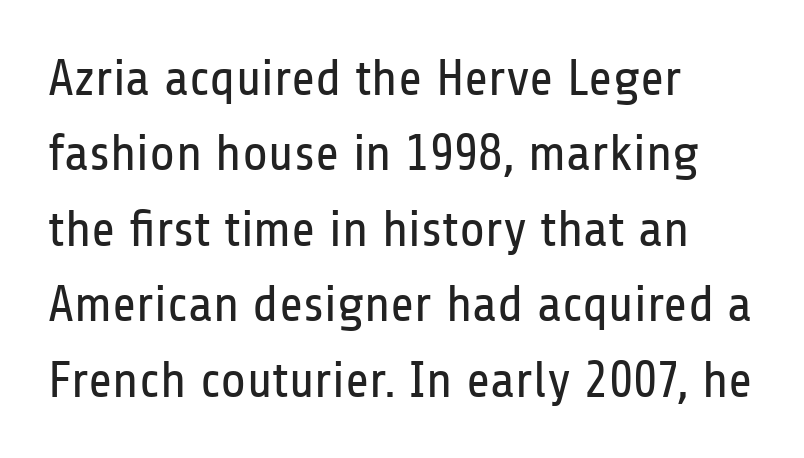
The image shows 52 px regular-weight, condensed sans-serif type, upright; set left-aligned, normal line spacing (1.45x), normal letter spacing, not underlined; low stroke contrast and a medium x-height.
